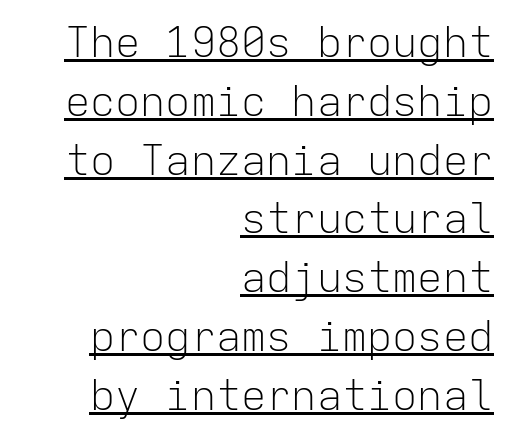
Q: Is the text bold? A: No.
Q: Is the text italic (slanted)? A: No, it is upright.
Q: Is the typeface a serif or a sans-serif typeface? A: Sans-serif.
Q: Is the text underlined? A: Yes.
Q: How is the paragraph aligned? A: Right-aligned.
Q: Is the spacing between letters normal or unusually wide? A: Normal.
Q: Is the spacing between lines tight, normal or loose? A: Normal.
Q: Width (condensed, normal, or wide)? A: Normal.
Q: Stroke contrast? A: Low.
Q: x-height? A: Medium.
Q: Monospaced? A: Yes.
